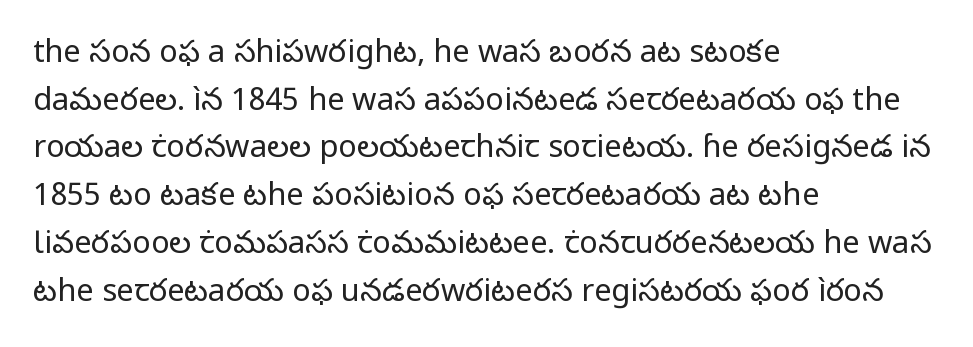
The image shows 31 px regular-weight sans-serif type, upright; set left-aligned, normal line spacing (1.54x), normal letter spacing, not underlined; low stroke contrast and a medium x-height.
